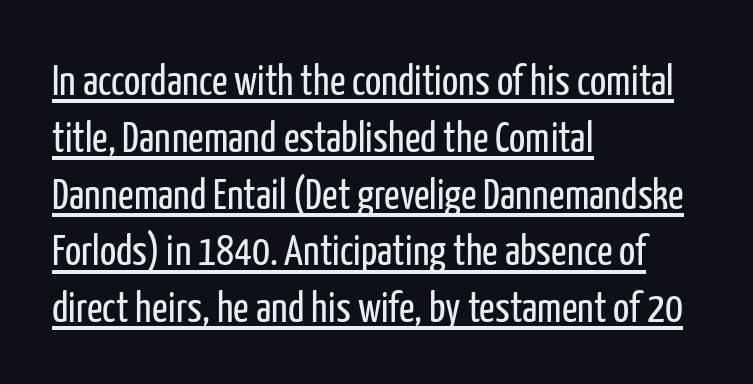
{"serif": "no", "italic": "no", "bold": "no", "weight": "regular", "width": "condensed", "stroke_contrast": "low", "x_height": "medium", "monospaced": "no", "underline": "yes", "align": "left", "line_spacing": "normal", "line_spacing_ratio": 1.32, "letter_spacing": "normal", "letter_spacing_em": 0.0, "glyph_px": 43}
